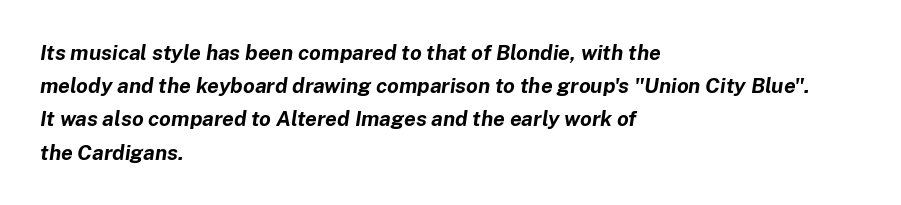
The image shows 21 px bold type, italic (leaning right); set left-aligned, normal line spacing (1.58x), normal letter spacing, not underlined.
